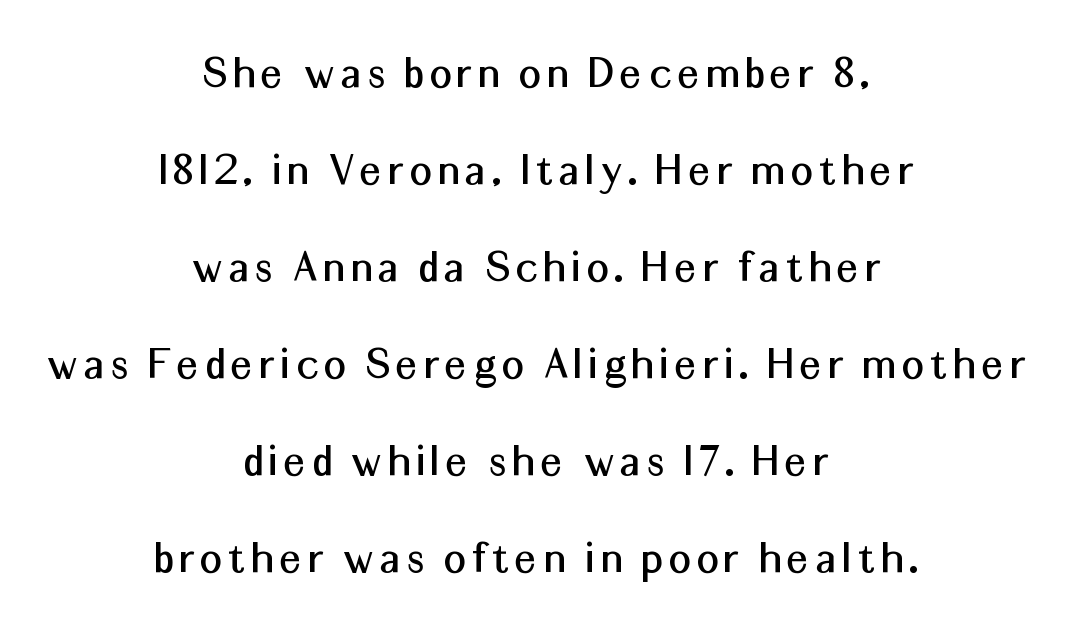
{"serif": "no", "italic": "no", "width": "normal", "stroke_contrast": "medium", "x_height": "medium", "monospaced": "no", "underline": "no", "align": "center", "line_spacing": "loose", "line_spacing_ratio": 2.02, "glyph_px": 48}
